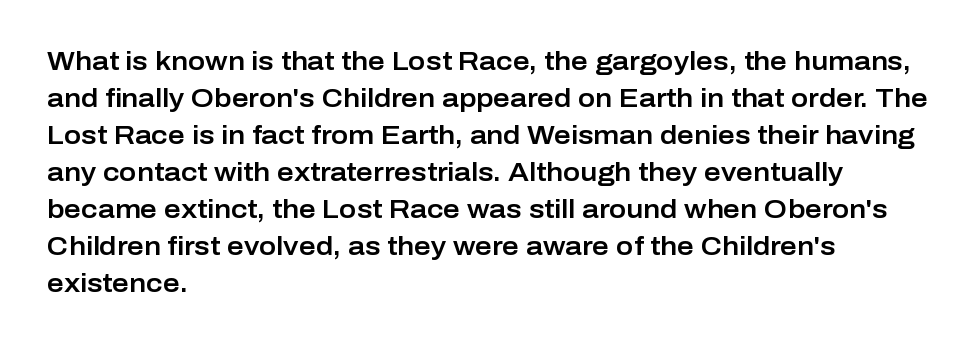
Inter-character spacing is left at the font's built-in metrics. Bare-footed words on every line. Every stem runs plumb, perpendicular to the baseline. Line spacing here is normal. Every row of glyphs begins at an identical x-position on the left.
